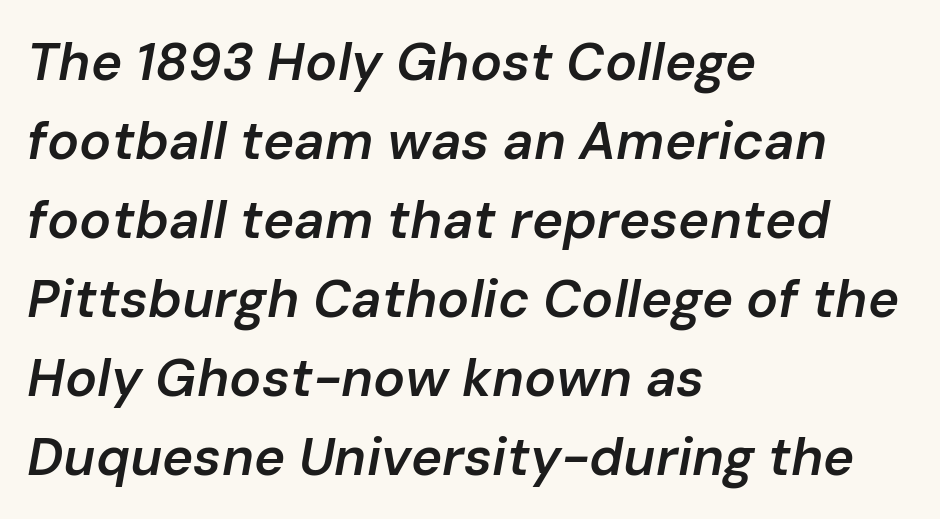
{"italic": "yes", "lean": "right", "slant_degrees": 10, "bold": "semi", "weight": "semibold", "width": "normal", "stroke_contrast": "low", "x_height": "medium", "monospaced": "no", "underline": "no", "align": "left", "line_spacing": "normal", "line_spacing_ratio": 1.49, "letter_spacing": "normal", "letter_spacing_em": 0.0, "glyph_px": 53}
